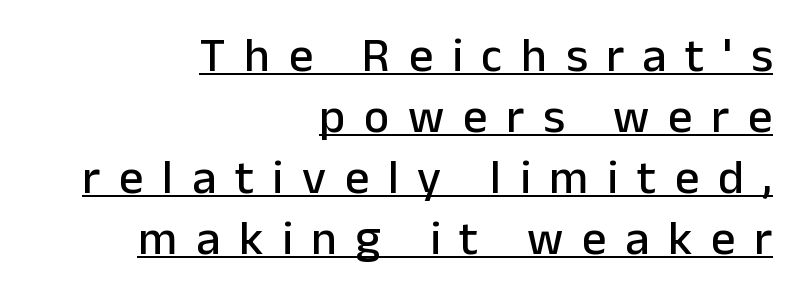
Each new line begins a customary step beneath the previous one. A baseline rule has been typeset under these characters. Tall strokes in this sample are plumb rather than angled. This sample is right-justified, so line beginnings fall wherever the words allow. Each letter keeps its own natural width here, so spacing adapts to shape.
